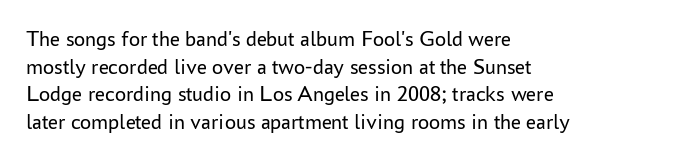
The image shows 22 px text type, upright; set left-aligned, normal line spacing (1.26x), normal letter spacing, not underlined.
